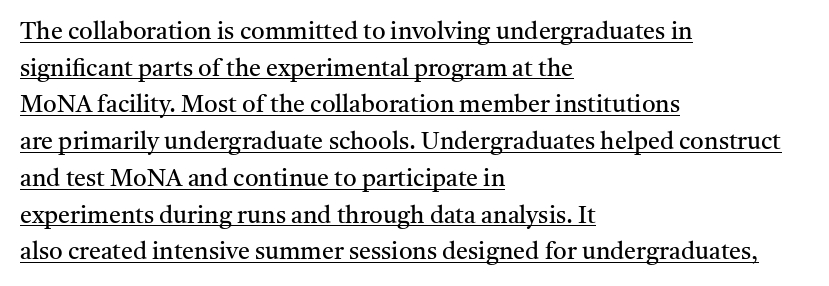
The image shows 24 px text type, upright; set left-aligned, normal line spacing (1.53x), normal letter spacing, underlined.
